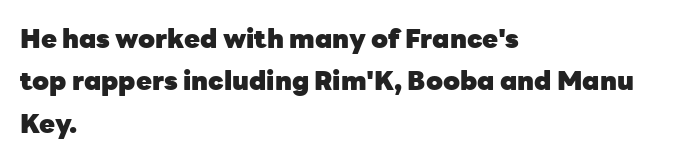
Students, note that the glyphs here touch the page at normal intervals. Descenders hang freely into open space. On the weight axis this lands at bold, roughly 700. Posture: upright roman. Compared with a centered layout, this one pins lines to the left instead.
